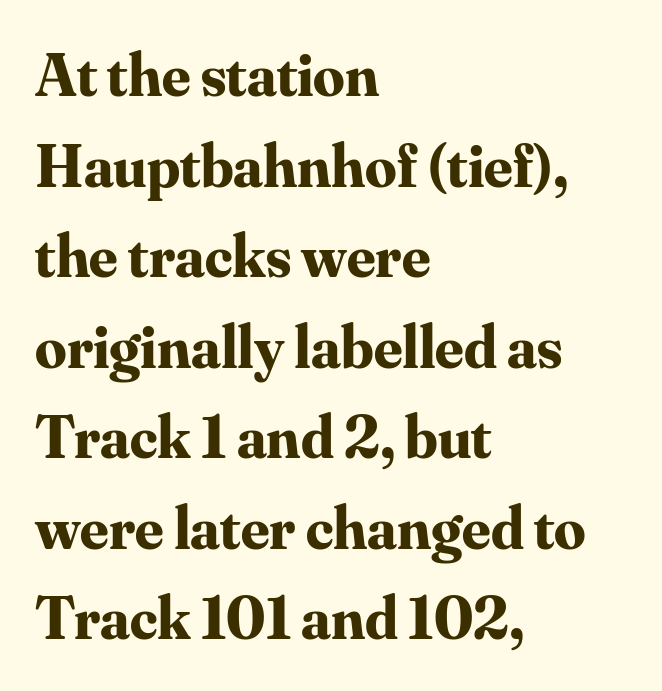
The image shows 62 px bold serif type, upright; set left-aligned, normal line spacing (1.46x), normal letter spacing, not underlined; medium stroke contrast and a small x-height.
